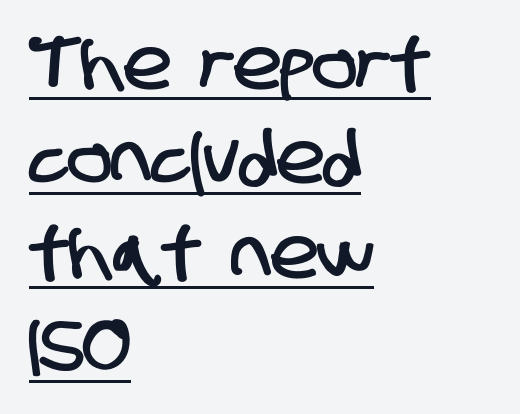
Q: Is the typeface a serif or a sans-serif typeface? A: Sans-serif.
Q: Is the text underlined? A: Yes.
Q: How is the paragraph aligned? A: Left-aligned.
Q: Is the spacing between letters normal or unusually wide? A: Normal.
Q: Is the spacing between lines tight, normal or loose? A: Normal.
Q: Width (condensed, normal, or wide)? A: Condensed.
Q: Stroke contrast? A: Low.
Q: x-height? A: Large.
Q: Monospaced? A: No.
